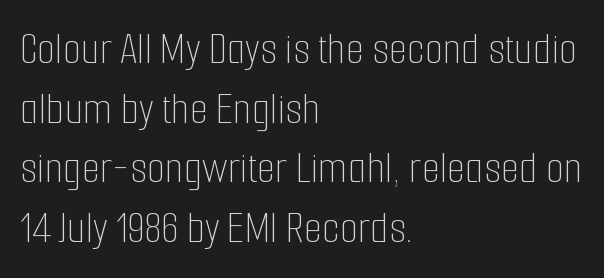
Nobody drew a line under any word here. This sample has the flowing, uneven cadence of proportional lettering. Is there much room between lines? A standard amount, neither cramped nor airy. Typeset ragged right — the left edge is the straight one.
